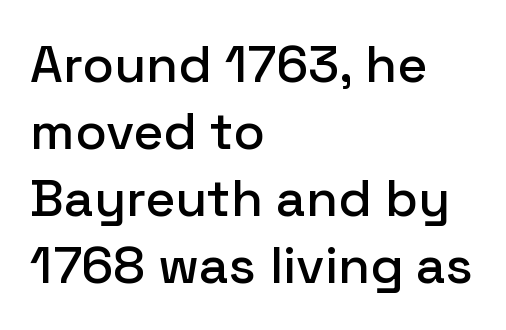
{"serif": "no", "italic": "no", "width": "normal", "stroke_contrast": "low", "x_height": "medium", "monospaced": "no", "underline": "no", "align": "left", "line_spacing": "normal", "line_spacing_ratio": 1.29, "letter_spacing": "normal", "letter_spacing_em": 0.0, "glyph_px": 52}
